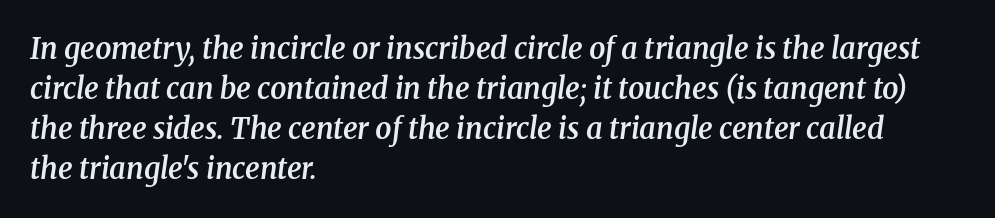
The typeface chosen for these lines features serifs. No word sits above an underline. The line texture is even and compact thanks to regular tracking. The compositor pushed each line to the left boundary.
